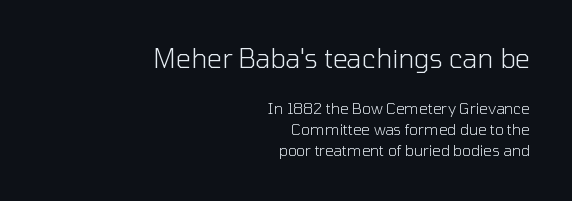
The letters stand straight up with perfectly vertical stems. Vertically, the passage feels balanced, rows spaced as you'd expect. If you drew a ruler down the right edge, every line would touch it. Unbolded letterforms with no extra heft.
